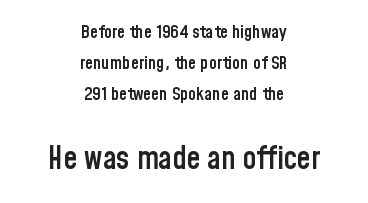
The image shows 31 px semibold, condensed sans-serif type, upright; set centered, line spacing 1.73x, normal letter spacing, not underlined; the second (bottom) block is 1.72x larger; low stroke contrast and a medium x-height.
